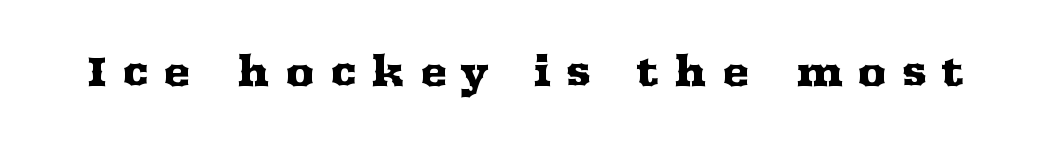
{"serif": "yes", "italic": "no", "width": "wide", "stroke_contrast": "medium", "x_height": "medium", "monospaced": "no", "underline": "no", "letter_spacing": "wide", "letter_spacing_em": 0.35, "glyph_px": 41}
